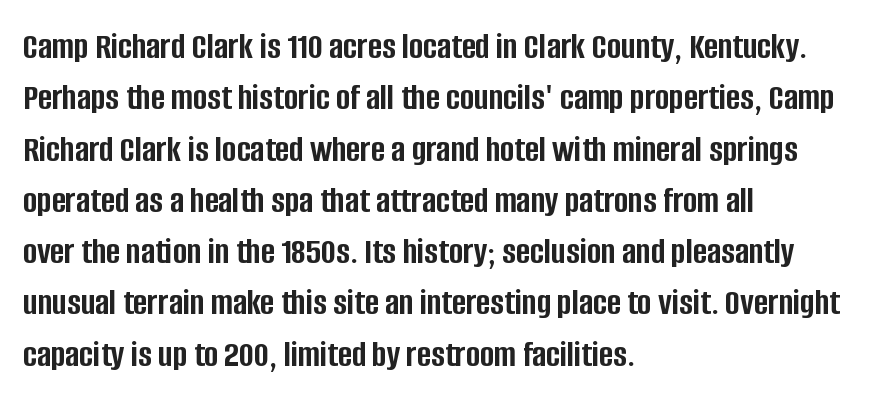
Q: Is the text bold? A: Yes.
Q: Is the text italic (slanted)? A: No, it is upright.
Q: Is the typeface a serif or a sans-serif typeface? A: Sans-serif.
Q: Is the text underlined? A: No.
Q: How is the paragraph aligned? A: Left-aligned.
Q: Is the spacing between letters normal or unusually wide? A: Normal.
Q: Is the spacing between lines tight, normal or loose? A: Normal.
Q: Width (condensed, normal, or wide)? A: Condensed.
Q: Stroke contrast? A: Low.
Q: x-height? A: Large.
Q: Monospaced? A: No.
